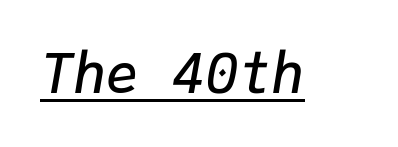
Q: Is the text bold? A: Semi-bold.
Q: Is the text italic (slanted)? A: Yes, it leans right by about 9 degrees.
Q: Is the text underlined? A: Yes.
Q: Is the spacing between letters normal or unusually wide? A: Normal.
Q: Width (condensed, normal, or wide)? A: Normal.
Q: Stroke contrast? A: Low.
Q: x-height? A: Medium.
Q: Monospaced? A: Yes.
